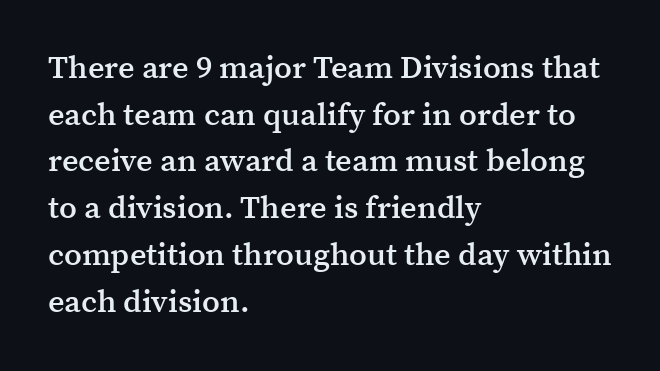
Q: Is the text bold? A: Semi-bold.
Q: Is the text italic (slanted)? A: No, it is upright.
Q: Is the typeface a serif or a sans-serif typeface? A: Serif.
Q: Is the text underlined? A: No.
Q: How is the paragraph aligned? A: Left-aligned.
Q: Is the spacing between letters normal or unusually wide? A: Normal.
Q: Is the spacing between lines tight, normal or loose? A: Normal.
Q: Width (condensed, normal, or wide)? A: Normal.
Q: Stroke contrast? A: Medium.
Q: x-height? A: Medium.
Q: Monospaced? A: No.
